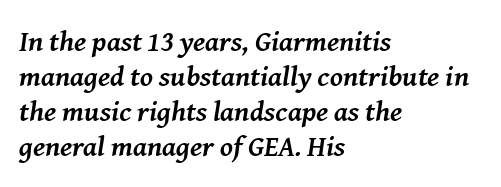
Q: Is the text bold? A: Yes.
Q: Is the text italic (slanted)? A: Yes, it leans right by about 8 degrees.
Q: Is the typeface a serif or a sans-serif typeface? A: Serif.
Q: Is the text underlined? A: No.
Q: How is the paragraph aligned? A: Left-aligned.
Q: Is the spacing between letters normal or unusually wide? A: Normal.
Q: Width (condensed, normal, or wide)? A: Normal.
Q: Stroke contrast? A: Medium.
Q: x-height? A: Medium.
Q: Monospaced? A: No.
